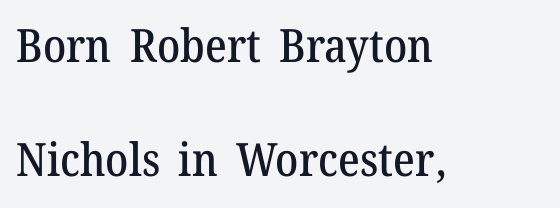
Q: Is the text italic (slanted)? A: No, it is upright.
Q: Is the typeface a serif or a sans-serif typeface? A: Serif.
Q: Is the text underlined? A: No.
Q: How is the paragraph aligned? A: Left-aligned.
Q: Is the spacing between letters normal or unusually wide? A: Normal.
Q: Is the spacing between lines tight, normal or loose? A: Loose.
Q: Width (condensed, normal, or wide)? A: Normal.
Q: Stroke contrast? A: Medium.
Q: x-height? A: Medium.
Q: Monospaced? A: No.
